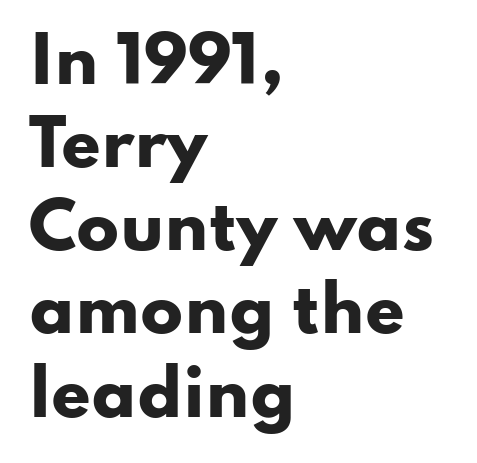
No italicization has been applied; the sample stays upright. The vertical gap from one line to the next is medium. Summary of weight: heavy, a full bold. Here the designer chose a conventional face with non-uniform glyph widths.
